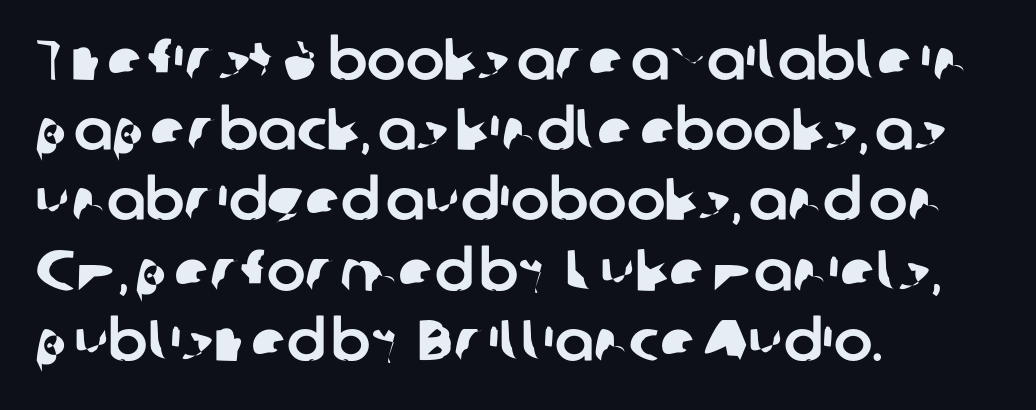
The image shows 58 px sans-serif type; set left-aligned, line spacing 1.21x, normal letter spacing, not underlined; low stroke contrast and a medium x-height.
